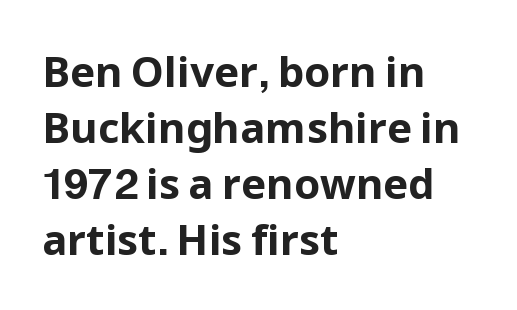
The image shows 42 px bold sans-serif type, upright; set left-aligned, normal line spacing (1.33x), normal letter spacing, not underlined; low stroke contrast and a medium x-height.
